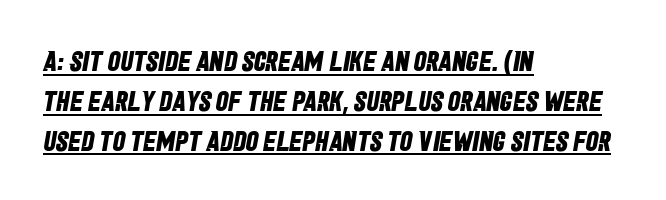
Q: Is the text bold? A: Yes.
Q: Is the typeface a serif or a sans-serif typeface? A: Sans-serif.
Q: Is the text underlined? A: Yes.
Q: How is the paragraph aligned? A: Left-aligned.
Q: Is the spacing between letters normal or unusually wide? A: Normal.
Q: Is the spacing between lines tight, normal or loose? A: Normal.
Q: Width (condensed, normal, or wide)? A: Condensed.
Q: Stroke contrast? A: Low.
Q: x-height? A: Large.
Q: Monospaced? A: No.
